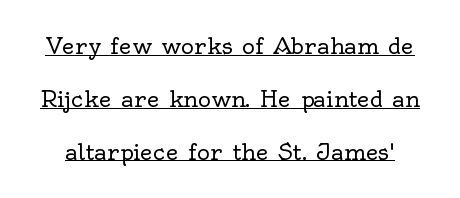
One glance says open: line gaps are wider than usual. Words appear dense and cohesive because spacing is normal. The passage shown is underscored from start to finish. Posture: vertical. Summary of weight: not heavy and not bold.
